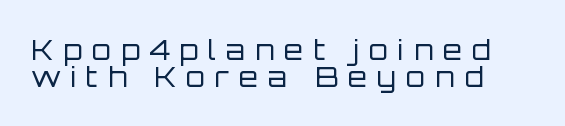
Q: Is the text bold? A: No.
Q: Is the text italic (slanted)? A: No, it is upright.
Q: Is the typeface a serif or a sans-serif typeface? A: Sans-serif.
Q: Is the text underlined? A: No.
Q: How is the paragraph aligned? A: Left-aligned.
Q: Is the spacing between letters normal or unusually wide? A: Unusually wide.
Q: Is the spacing between lines tight, normal or loose? A: Tight.
Q: Width (condensed, normal, or wide)? A: Normal.
Q: Stroke contrast? A: Low.
Q: x-height? A: Large.
Q: Monospaced? A: No.
